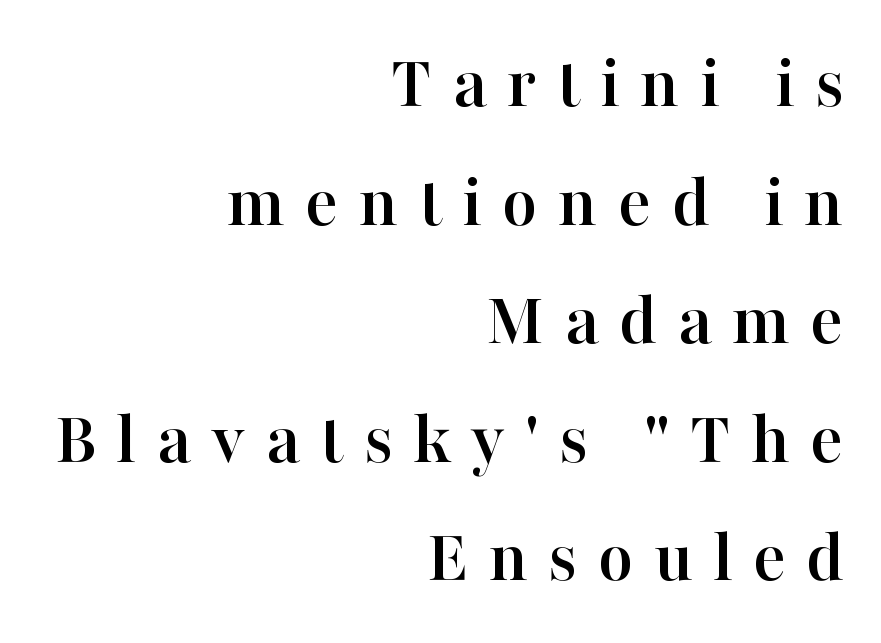
{"serif": "yes", "italic": "no", "width": "normal", "stroke_contrast": "high", "x_height": "medium", "monospaced": "no", "underline": "no", "align": "right", "line_spacing": "normal", "line_spacing_ratio": 1.54, "letter_spacing": "wide", "letter_spacing_em": 0.26, "glyph_px": 77}
